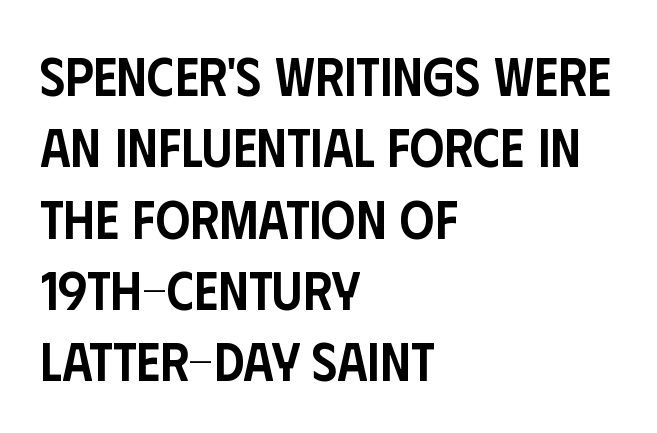
Q: Is the text bold? A: Semi-bold.
Q: Is the text italic (slanted)? A: No, it is upright.
Q: Is the typeface a serif or a sans-serif typeface? A: Sans-serif.
Q: Is the text underlined? A: No.
Q: How is the paragraph aligned? A: Left-aligned.
Q: Is the spacing between letters normal or unusually wide? A: Normal.
Q: Is the spacing between lines tight, normal or loose? A: Normal.
Q: Width (condensed, normal, or wide)? A: Condensed.
Q: Stroke contrast? A: Low.
Q: x-height? A: Large.
Q: Monospaced? A: No.
